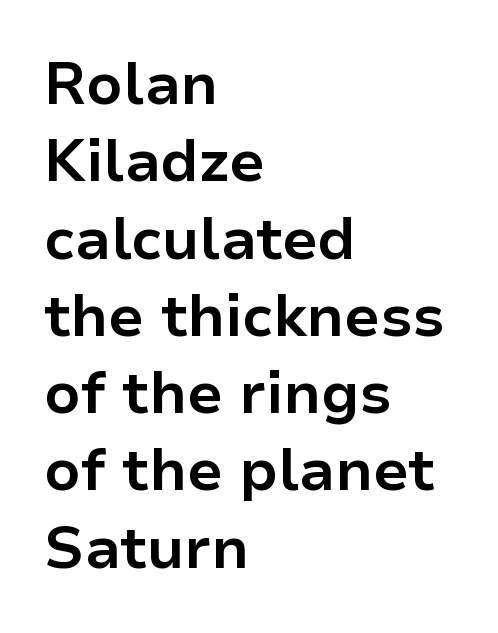
Q: Is the text bold? A: Yes.
Q: Is the text italic (slanted)? A: No, it is upright.
Q: Is the typeface a serif or a sans-serif typeface? A: Sans-serif.
Q: Is the text underlined? A: No.
Q: How is the paragraph aligned? A: Left-aligned.
Q: Is the spacing between letters normal or unusually wide? A: Normal.
Q: Is the spacing between lines tight, normal or loose? A: Normal.
Q: Width (condensed, normal, or wide)? A: Normal.
Q: Stroke contrast? A: Low.
Q: x-height? A: Medium.
Q: Monospaced? A: No.
